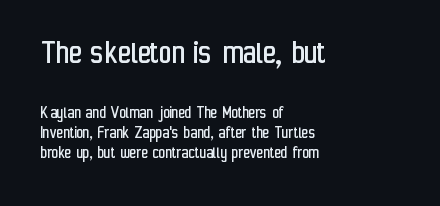
The image shows 35 px regular-weight, condensed sans-serif type, upright; set left-aligned, tight line spacing (1.1x), normal letter spacing, not underlined; the first (top) block is 1.94x larger; low stroke contrast and a medium x-height.
